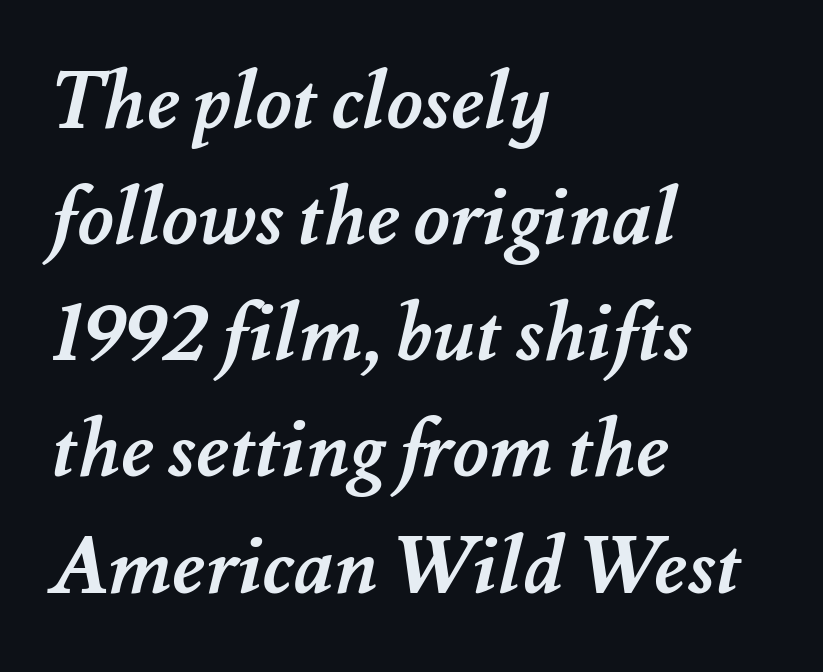
The image shows 79 px semibold type; set left-aligned, normal line spacing (1.47x), normal letter spacing, not underlined; medium stroke contrast and a small x-height.
